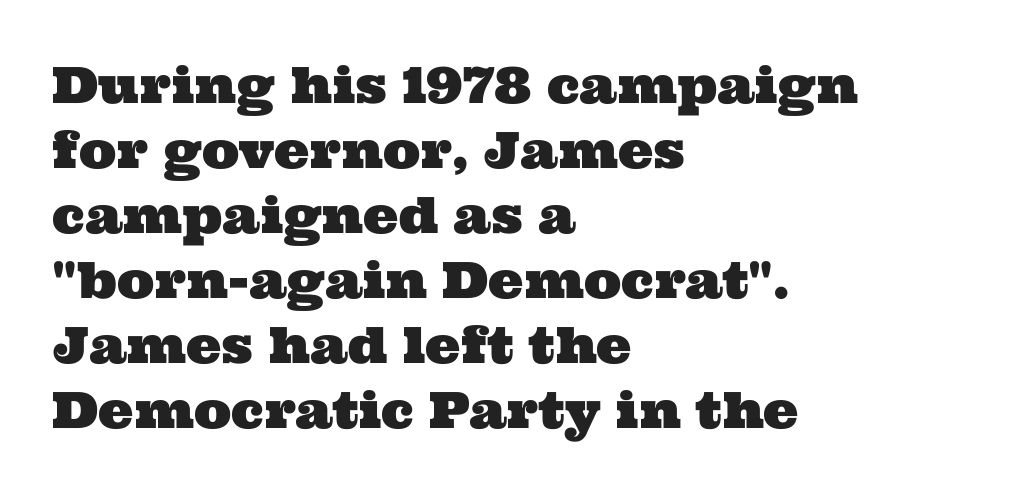
The image shows 50 px wide serif type; set left-aligned, normal line spacing (1.3x), normal letter spacing, not underlined; medium stroke contrast and a medium x-height.
